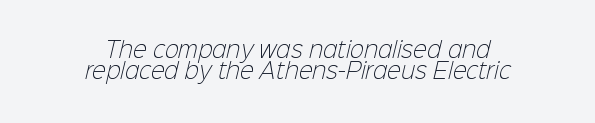
The image shows 21 px text type; set centered, tight line spacing (0.98x), normal letter spacing, not underlined.
